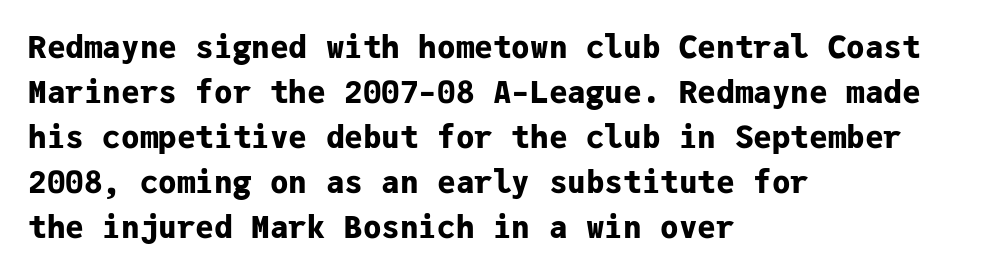
These lines keep a tight, regular rhythm from letter to letter. Quick note: not italic, upright. The paragraph shown leans on its left margin. Plain, unruled lines of type. The passage shown is typed in a monospace face where columns stay perfectly aligned. This sample uses a sans-serif face.
